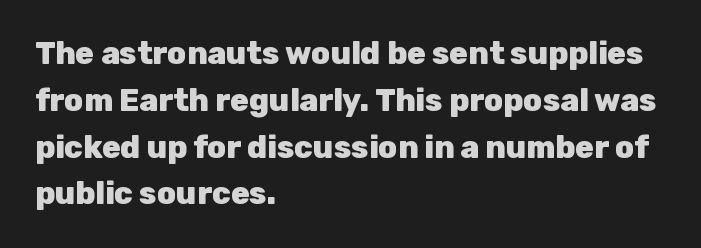
{"serif": "no", "italic": "no", "bold": "yes", "weight": "heavy", "width": "normal", "stroke_contrast": "low", "x_height": "medium", "monospaced": "no", "underline": "no", "align": "left", "line_spacing": "normal", "line_spacing_ratio": 1.51, "letter_spacing": "normal", "letter_spacing_em": 0.0, "glyph_px": 31}
